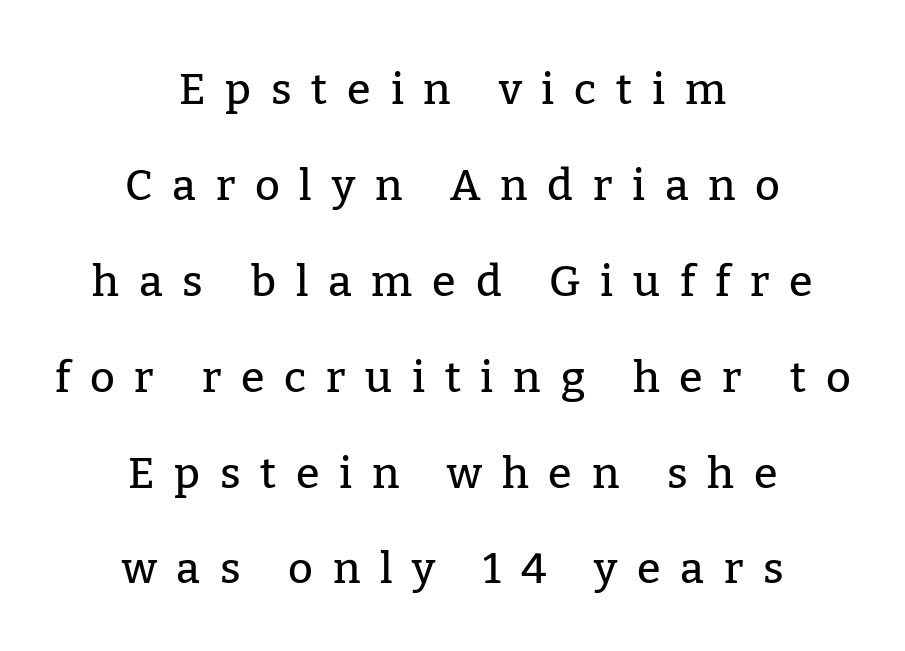
The image shows 43 px serif type, upright; set centered, loose line spacing (2.23x), unusually wide letter spacing (+0.46 em), not underlined; low stroke contrast and a medium x-height.
